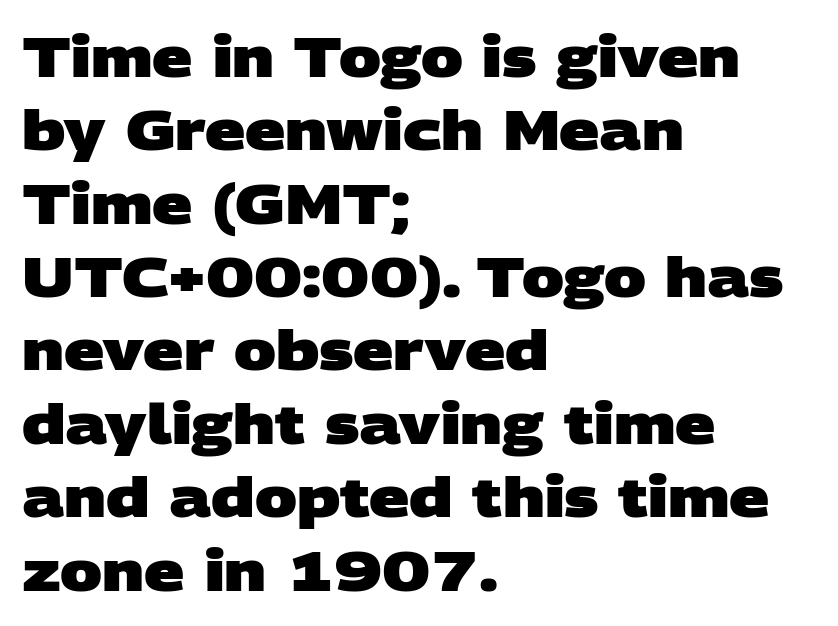
{"serif": "no", "bold": "yes", "weight": "heavy", "width": "wide", "stroke_contrast": "low", "x_height": "large", "monospaced": "no", "underline": "no", "align": "left", "line_spacing": "normal", "line_spacing_ratio": 1.31, "letter_spacing": "normal", "letter_spacing_em": 0.0, "glyph_px": 56}
